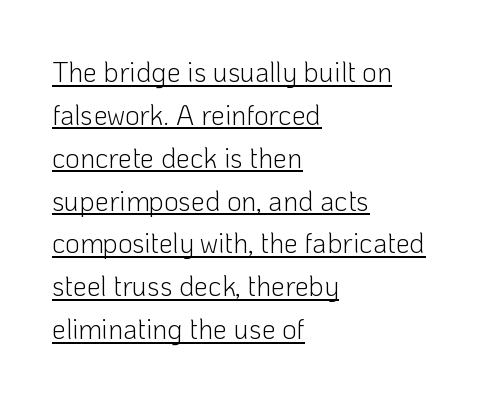
Here the glyphs are tracked normally, forming tight word shapes. A roman cut, with each character standing at attention. In terms of leading, this rendering sits right in the middle. Is this a heavy cut? Hardly; it is regular or lighter. Looks like regular typesetting: each glyph gets only the width it needs. A baseline rule has been typeset under these characters.
